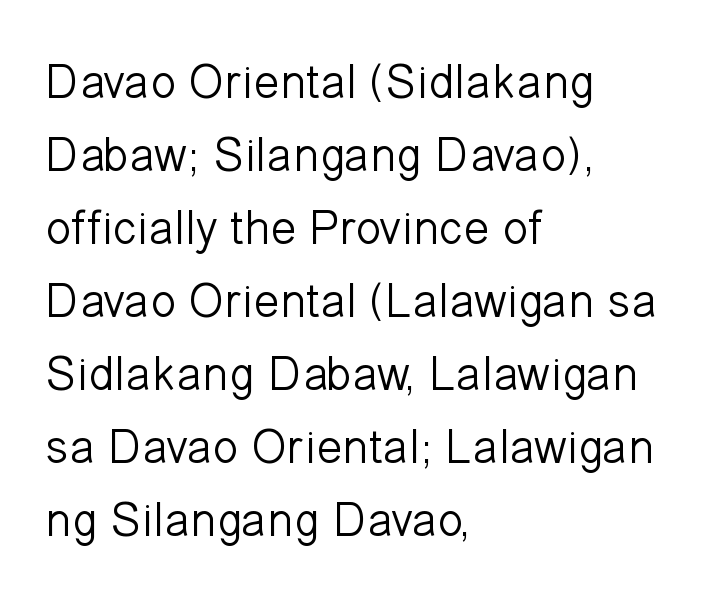
{"serif": "no", "italic": "no", "bold": "no", "weight": "light", "width": "normal", "stroke_contrast": "low", "x_height": "medium", "monospaced": "no", "underline": "no", "align": "left", "line_spacing": "normal", "line_spacing_ratio": 1.52, "letter_spacing": "normal", "letter_spacing_em": 0.0, "glyph_px": 48}
